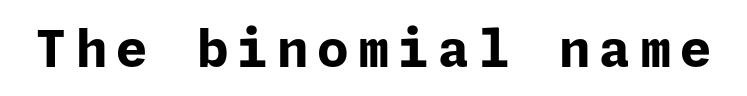
Q: Is the text bold? A: Yes.
Q: Is the text italic (slanted)? A: No, it is upright.
Q: Is the typeface a serif or a sans-serif typeface? A: Sans-serif.
Q: Is the text underlined? A: No.
Q: Width (condensed, normal, or wide)? A: Normal.
Q: Stroke contrast? A: Low.
Q: x-height? A: Medium.
